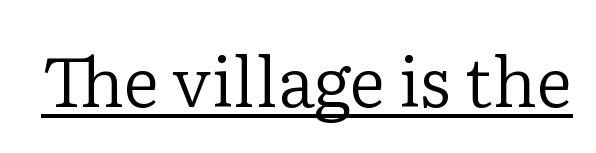
The image shows 70 px regular-weight serif type, upright; set normal letter spacing, underlined; low stroke contrast and a medium x-height.
